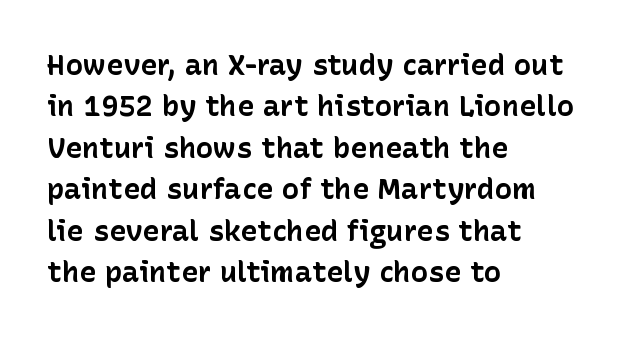
Q: Is the text bold? A: Yes.
Q: Is the text italic (slanted)? A: No, it is upright.
Q: Is the typeface a serif or a sans-serif typeface? A: Sans-serif.
Q: Is the text underlined? A: No.
Q: How is the paragraph aligned? A: Left-aligned.
Q: Is the spacing between letters normal or unusually wide? A: Normal.
Q: Is the spacing between lines tight, normal or loose? A: Normal.
Q: Width (condensed, normal, or wide)? A: Normal.
Q: Stroke contrast? A: Low.
Q: x-height? A: Medium.
Q: Monospaced? A: No.
